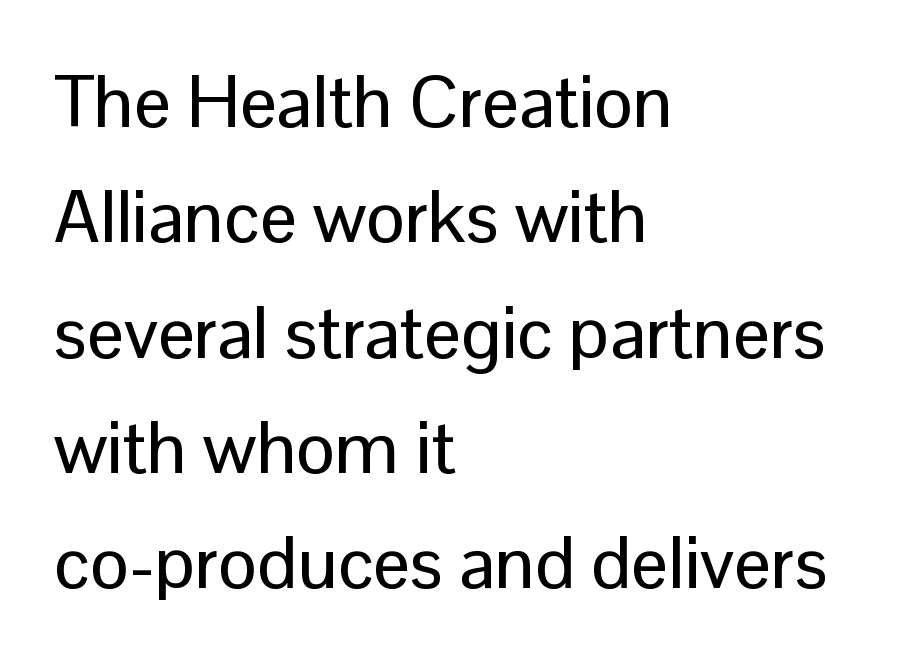
{"serif": "no", "italic": "no", "width": "normal", "stroke_contrast": "low", "x_height": "medium", "monospaced": "no", "underline": "no", "align": "left", "line_spacing": "normal", "line_spacing_ratio": 1.58, "letter_spacing": "normal", "letter_spacing_em": 0.0, "glyph_px": 73}
